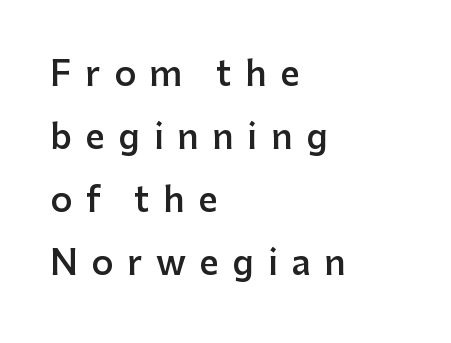
Spacing verdict: proportional, widths tailored to each character. Grotesque or geometric, the face here clearly has no serifs. Characters follow at a spacing far wider than the type designer built in. The axis of the letterforms is exactly vertical.
